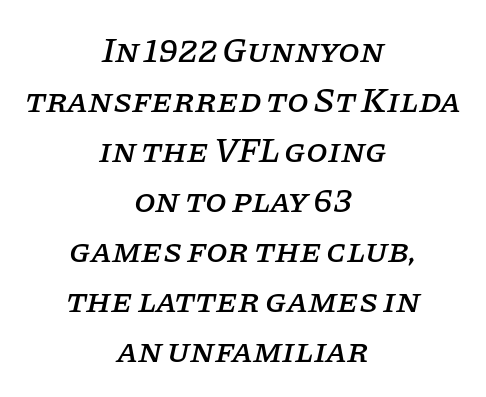
{"serif": "yes", "italic": "yes", "lean": "right", "slant_degrees": 11, "width": "normal", "stroke_contrast": "low", "x_height": "large", "monospaced": "no", "underline": "no", "align": "center", "line_spacing": "normal", "line_spacing_ratio": 1.43, "letter_spacing": "normal", "letter_spacing_em": 0.0, "glyph_px": 35}
